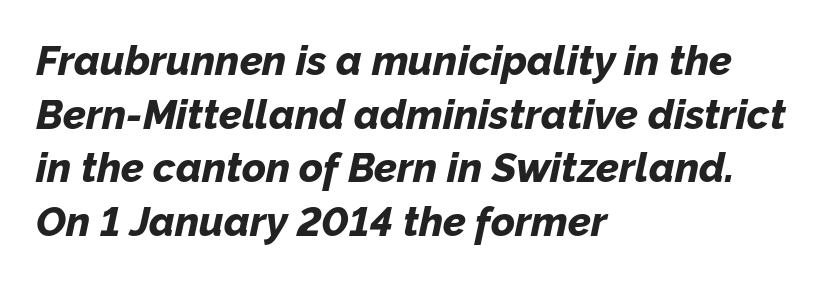
Q: Is the text bold? A: Yes.
Q: Is the text italic (slanted)? A: Yes, it leans right by about 12 degrees.
Q: Is the text underlined? A: No.
Q: How is the paragraph aligned? A: Left-aligned.
Q: Is the spacing between letters normal or unusually wide? A: Normal.
Q: Is the spacing between lines tight, normal or loose? A: Normal.
Q: Width (condensed, normal, or wide)? A: Normal.
Q: Stroke contrast? A: Low.
Q: x-height? A: Medium.
Q: Monospaced? A: No.
